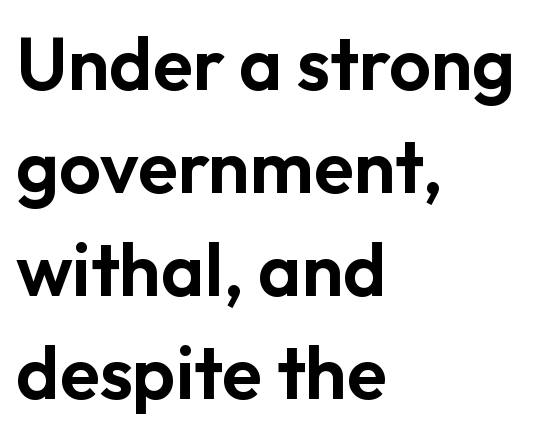
When letters stand straight like this, we call the style roman or upright. All the whitespace from short lines collects on the right. Looks like regular typesetting: each glyph gets only the width it needs. In terms of leading, this rendering sits right in the middle.
